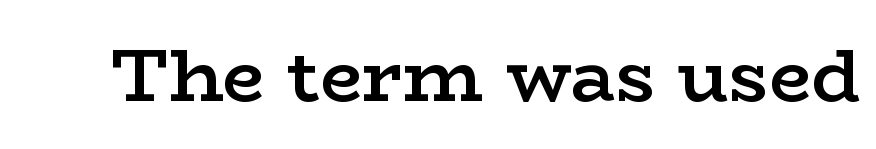
Note: serifs present on the glyphs. Moderately thickened strokes mark this as semibold type. Words float on clear page, feet unadorned. Spacing verdict: proportional, widths tailored to each character. The axis of the letterforms is exactly vertical.
